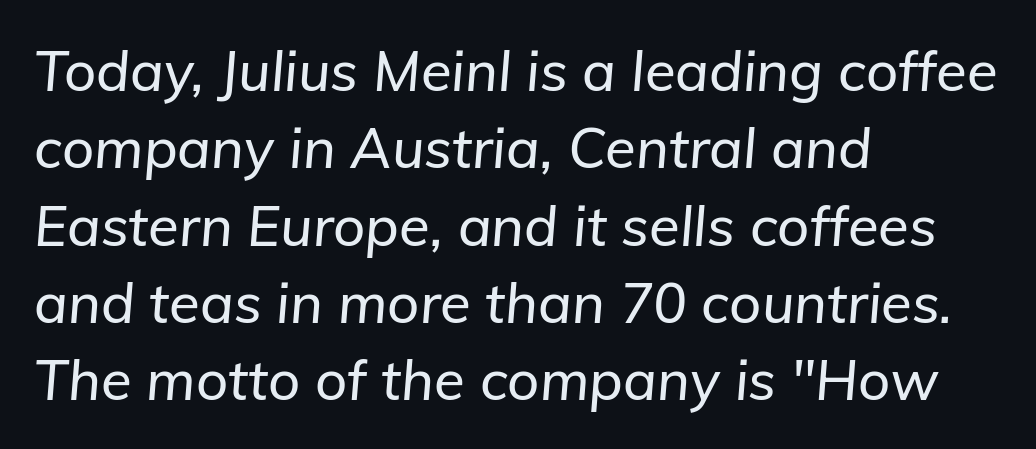
Q: Is the text italic (slanted)? A: Yes, it leans right by about 5 degrees.
Q: Is the text underlined? A: No.
Q: How is the paragraph aligned? A: Left-aligned.
Q: Is the spacing between letters normal or unusually wide? A: Normal.
Q: Is the spacing between lines tight, normal or loose? A: Normal.
Q: Width (condensed, normal, or wide)? A: Normal.
Q: Stroke contrast? A: Low.
Q: x-height? A: Medium.
Q: Monospaced? A: No.
